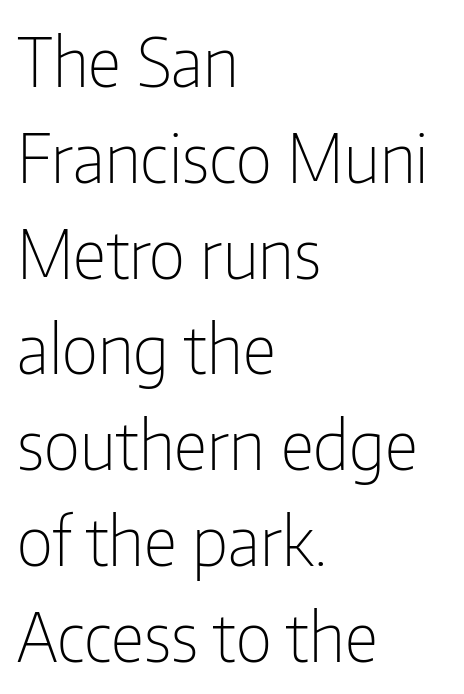
The image shows 67 px light, condensed sans-serif type, upright; set left-aligned, normal line spacing (1.43x), normal letter spacing, not underlined; low stroke contrast and a medium x-height.
